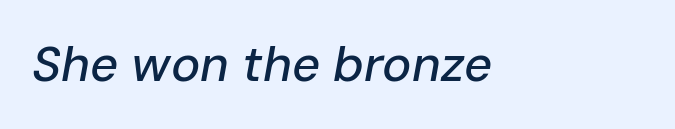
This is oblique type, the kind used for emphasis or titles. The string is rendered with underlining switched off. The face used here is proportionally spaced, like ordinary book or web type. Between one letter and the next there's only the usual sliver of space.
